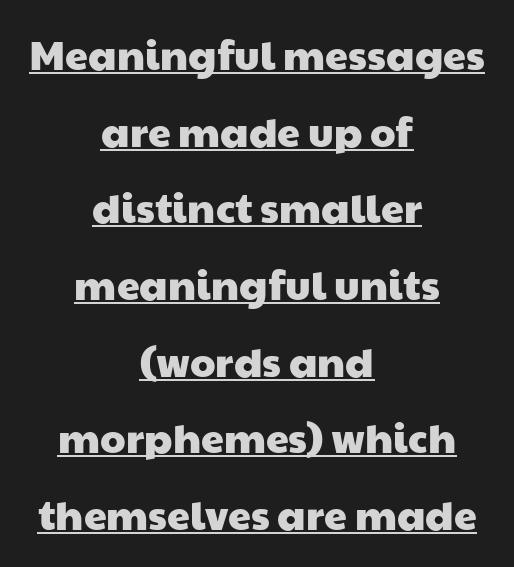
{"serif": "no", "width": "wide", "stroke_contrast": "low", "x_height": "medium", "monospaced": "no", "underline": "yes", "align": "center", "line_spacing_ratio": 1.87, "letter_spacing": "normal", "letter_spacing_em": 0.0, "glyph_px": 41}
